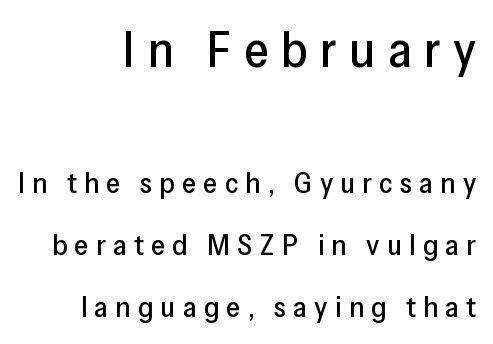
Q: Is the text italic (slanted)? A: No, it is upright.
Q: Is the typeface a serif or a sans-serif typeface? A: Sans-serif.
Q: Is the text underlined? A: No.
Q: How is the paragraph aligned? A: Right-aligned.
Q: Is the spacing between letters normal or unusually wide? A: Unusually wide.
Q: Is the spacing between lines tight, normal or loose? A: Loose.
Q: Which block of text is set in a larger size, the first (top) or the second (bottom)? A: The first (top) one.
Q: Width (condensed, normal, or wide)? A: Normal.
Q: Stroke contrast? A: Low.
Q: x-height? A: Medium.
Q: Monospaced? A: No.
